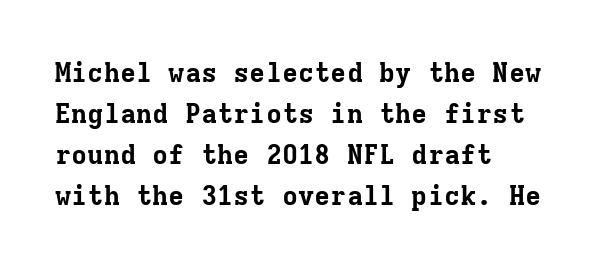
The image shows 27 px bold type, upright; set left-aligned, normal line spacing (1.52x), normal letter spacing, not underlined.
